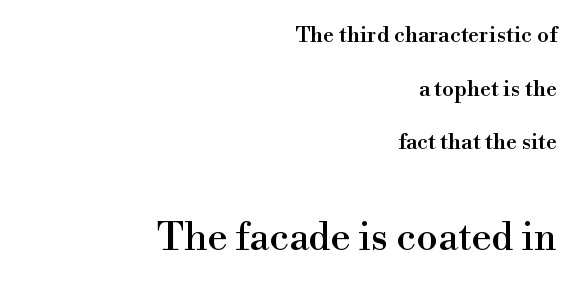
Nothing unusual about the tracking: characters are spaced as the font intends. Upright lettering throughout. The type family on display is of the serif kind. The emphasis by scale lands on block number two, below. The text block is weighted toward the right margin, trailing off unevenly leftward. Clear beneath every line of the passage.
